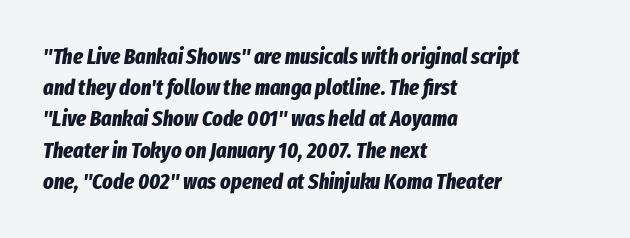
Q: Is the text bold? A: Yes.
Q: Is the text italic (slanted)? A: Yes, it leans right by about 8 degrees.
Q: Is the text underlined? A: No.
Q: How is the paragraph aligned? A: Left-aligned.
Q: Is the spacing between letters normal or unusually wide? A: Normal.
Q: Is the spacing between lines tight, normal or loose? A: Normal.
